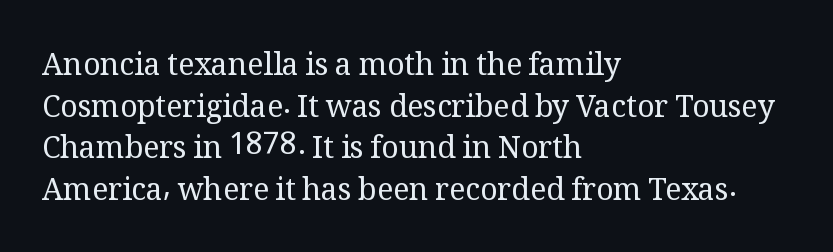
The image shows 30 px regular-weight serif type, upright; set left-aligned, normal line spacing (1.39x), normal letter spacing, not underlined; medium stroke contrast and a medium x-height.
